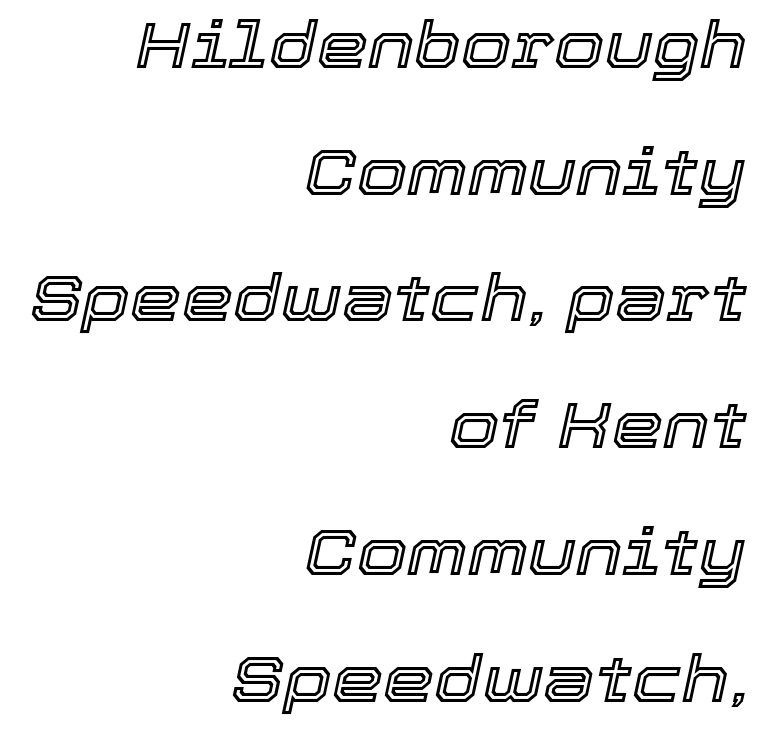
{"italic": "yes", "lean": "right", "slant_degrees": 12, "width": "normal", "x_height": "medium", "monospaced": "no", "underline": "no", "align": "right", "line_spacing": "loose", "line_spacing_ratio": 1.95, "letter_spacing": "normal", "letter_spacing_em": 0.0, "glyph_px": 65}
